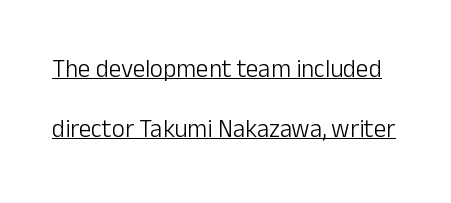
{"italic": "no", "bold": "no", "underline": "yes", "line_spacing": "loose", "line_spacing_ratio": 2.4, "letter_spacing": "normal", "letter_spacing_em": 0.0, "glyph_px": 25}
